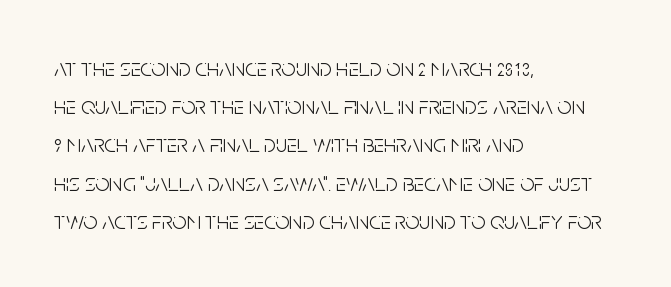
The glyphs are unaccompanied by any horizontal stroke below them. Posture: vertical. These lines keep a tight, regular rhythm from letter to letter. Interline gaps are of average width in this sample. The paragraph shown leans on its left margin.
